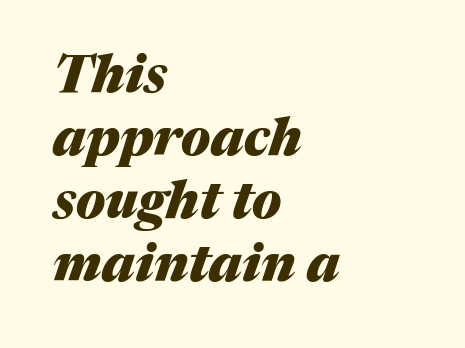
The image shows 52 px heavy type, italic (leaning right); set left-aligned, line spacing 1.21x, normal letter spacing, not underlined; medium stroke contrast and a medium x-height.
